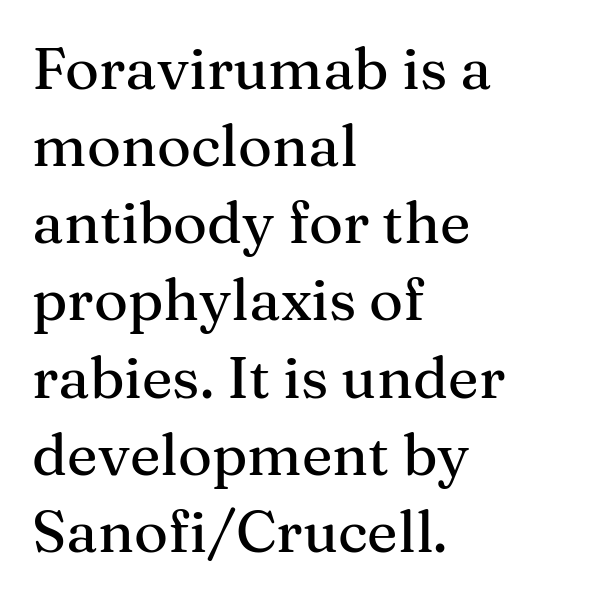
The image shows 58 px serif type, upright; set left-aligned, normal line spacing (1.33x), normal letter spacing, not underlined; medium stroke contrast and a medium x-height.
